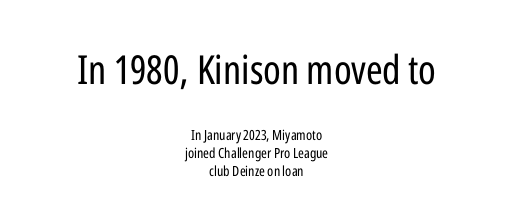
Q: Is the text bold? A: No.
Q: Is the text italic (slanted)? A: No, it is upright.
Q: Is the typeface a serif or a sans-serif typeface? A: Sans-serif.
Q: Is the text underlined? A: No.
Q: How is the paragraph aligned? A: Centered.
Q: Is the spacing between letters normal or unusually wide? A: Normal.
Q: Is the spacing between lines tight, normal or loose? A: Normal.
Q: Which block of text is set in a larger size, the first (top) or the second (bottom)? A: The first (top) one.
Q: Width (condensed, normal, or wide)? A: Condensed.
Q: Stroke contrast? A: Low.
Q: x-height? A: Medium.
Q: Monospaced? A: No.
